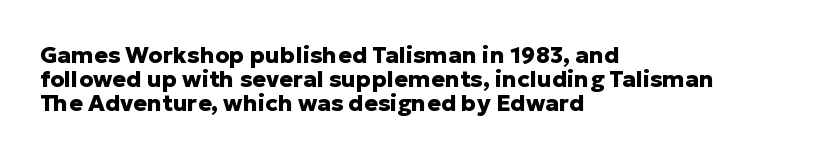
Q: Is the text bold? A: Yes.
Q: Is the text italic (slanted)? A: No, it is upright.
Q: Is the text underlined? A: No.
Q: How is the paragraph aligned? A: Left-aligned.
Q: Is the spacing between letters normal or unusually wide? A: Normal.
Q: Is the spacing between lines tight, normal or loose? A: Tight.
